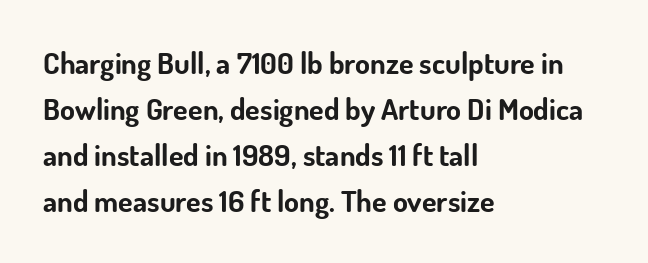
Q: Is the text bold? A: Yes.
Q: Is the text italic (slanted)? A: No, it is upright.
Q: Is the typeface a serif or a sans-serif typeface? A: Sans-serif.
Q: Is the text underlined? A: No.
Q: How is the paragraph aligned? A: Left-aligned.
Q: Is the spacing between letters normal or unusually wide? A: Normal.
Q: Is the spacing between lines tight, normal or loose? A: Normal.
Q: Width (condensed, normal, or wide)? A: Normal.
Q: Stroke contrast? A: Low.
Q: x-height? A: Small.
Q: Monospaced? A: No.
